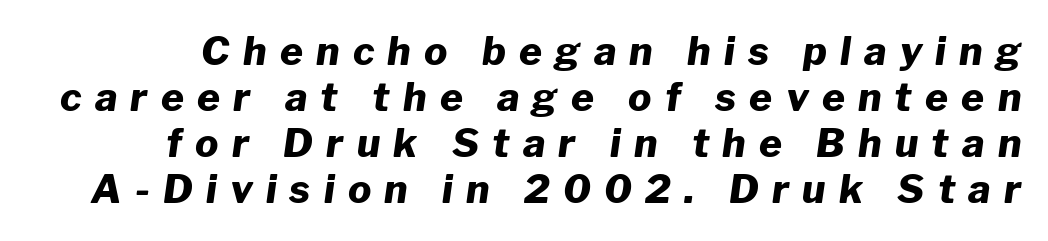
{"italic": "yes", "lean": "right", "slant_degrees": 8, "bold": "yes", "weight": "heavy", "width": "normal", "stroke_contrast": "low", "x_height": "medium", "monospaced": "no", "underline": "no", "line_spacing_ratio": 1.18, "letter_spacing": "wide", "letter_spacing_em": 0.34, "glyph_px": 39}
